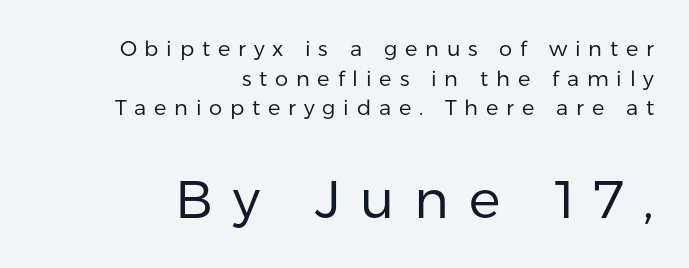
Horizontal bands of white between lines are of average thickness. Visually, the bottom section dominates because its glyphs are scaled up. Compared with typical body copy, the letter spacing here is much looser. The text block is weighted toward the right margin, trailing off unevenly leftward. You could not count columns in this text — the font is proportionally spaced. Descender tails drop into unmarked territory.
